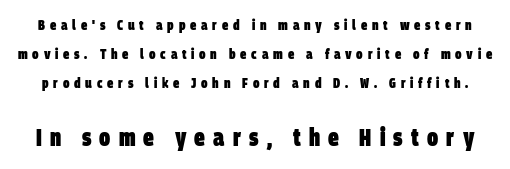
{"bold": "yes", "underline": "no", "line_spacing": "loose", "line_spacing_ratio": 2.07, "letter_spacing": "wide", "letter_spacing_em": 0.34, "larger_block": "second", "size_ratio": 1.71, "glyph_px": 24}
